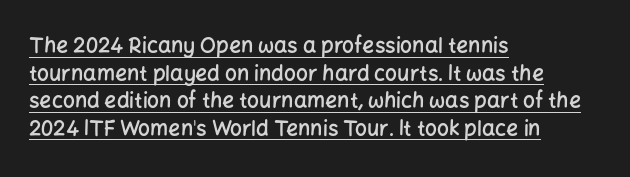
Q: Is the text bold? A: Semi-bold.
Q: Is the text italic (slanted)? A: No, it is upright.
Q: Is the text underlined? A: Yes.
Q: How is the paragraph aligned? A: Left-aligned.
Q: Is the spacing between letters normal or unusually wide? A: Normal.
Q: Is the spacing between lines tight, normal or loose? A: Normal.
